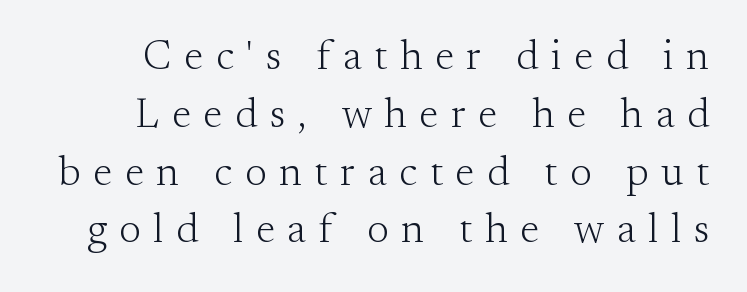
The image shows 41 px light serif type, upright; set normal line spacing (1.41x), unusually wide letter spacing (+0.31 em), not underlined; medium stroke contrast and a small x-height.
